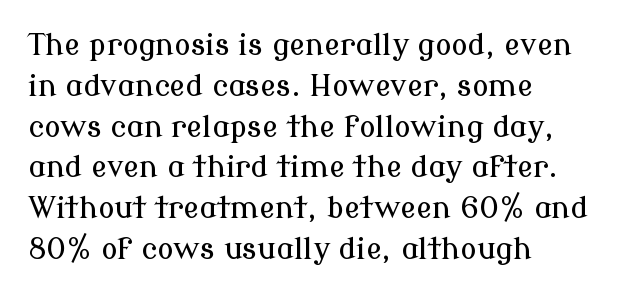
{"serif": "yes", "italic": "no", "width": "normal", "stroke_contrast": "low", "x_height": "medium", "monospaced": "no", "underline": "no", "align": "left", "line_spacing": "normal", "line_spacing_ratio": 1.36, "letter_spacing": "normal", "letter_spacing_em": 0.0, "glyph_px": 30}
